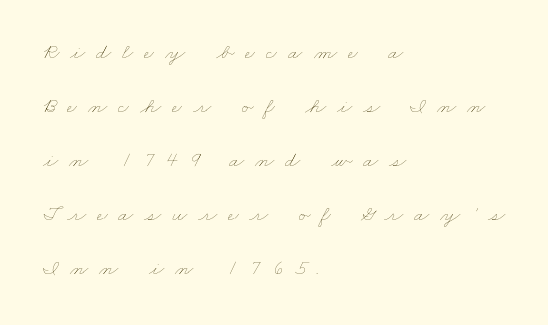
The image shows 22 px text type; set left-aligned, loose line spacing (2.45x), unusually wide letter spacing (+0.49 em), not underlined.
